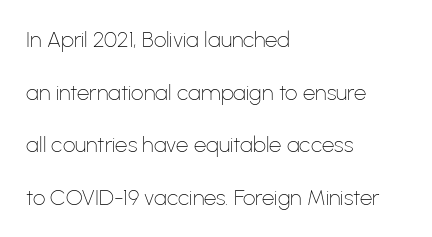
Summary of vertical rhythm: relaxed, with wide interline spacing. No italicization has been applied; the sample stays upright. The letters look calm and open, with moderate or lighter stems. Tracking value appears to be zero — textbook default spacing. Type without underlining. Alignment: flush left.
